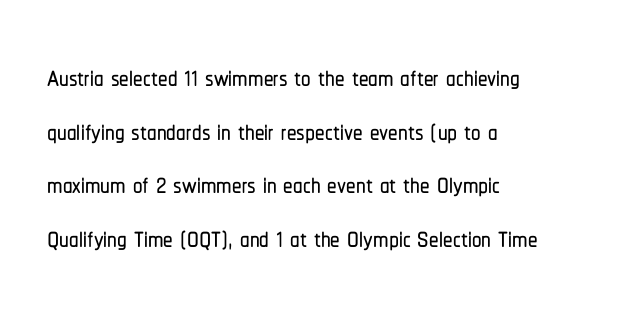
The image shows 38 px condensed sans-serif type, upright; set left-aligned, normal line spacing (1.41x), normal letter spacing, not underlined; low stroke contrast and a medium x-height.
